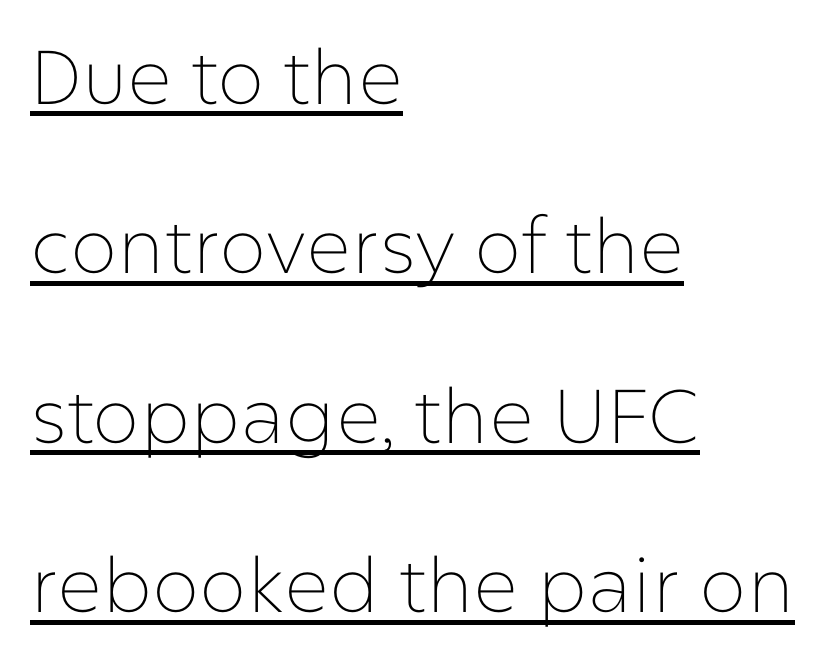
The image shows 76 px thin sans-serif type, upright; set left-aligned, loose line spacing (2.23x), normal letter spacing, underlined; low stroke contrast and a medium x-height.
